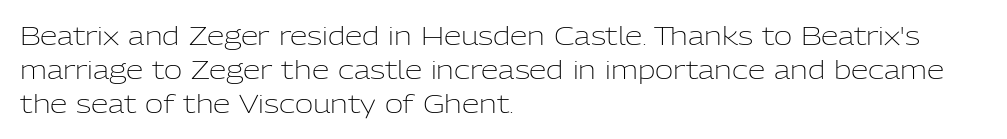
The image shows 25 px text type, upright; set left-aligned, normal line spacing (1.36x), normal letter spacing, not underlined.
